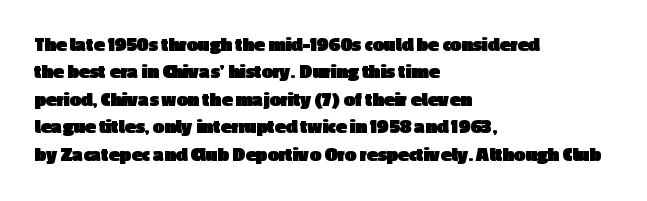
Here the glyphs are tracked normally, forming tight word shapes. The lettering stays uniformly vertical, giving the passage a roman look. The strokes are fattened all the way to bold. This sample keeps an unexceptional amount of space between lines. Underline: absent.
